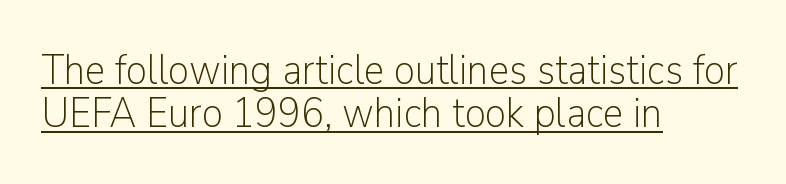
The image shows 42 px light sans-serif type, upright; set left-aligned, tight line spacing (1.03x), normal letter spacing, underlined; low stroke contrast and a medium x-height.
